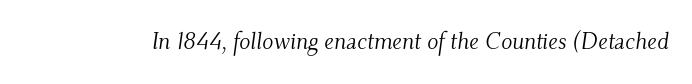
{"italic": "yes", "lean": "right", "slant_degrees": 9, "bold": "no", "underline": "no", "letter_spacing": "normal", "letter_spacing_em": 0.0, "glyph_px": 23}
